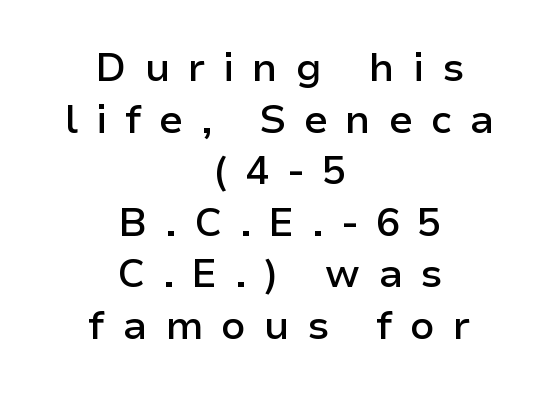
{"serif": "no", "italic": "no", "bold": "semi", "weight": "semibold", "width": "normal", "stroke_contrast": "low", "x_height": "medium", "monospaced": "no", "underline": "no", "align": "center", "line_spacing": "normal", "line_spacing_ratio": 1.29, "letter_spacing": "wide", "letter_spacing_em": 0.44, "glyph_px": 40}
